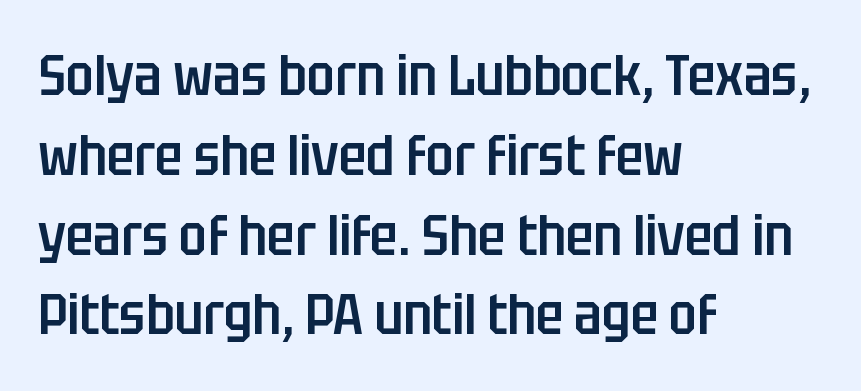
{"serif": "no", "italic": "no", "bold": "semi", "weight": "semibold", "width": "condensed", "stroke_contrast": "low", "x_height": "large", "monospaced": "no", "underline": "no", "align": "left", "line_spacing": "normal", "line_spacing_ratio": 1.4, "letter_spacing": "normal", "letter_spacing_em": 0.0, "glyph_px": 57}
